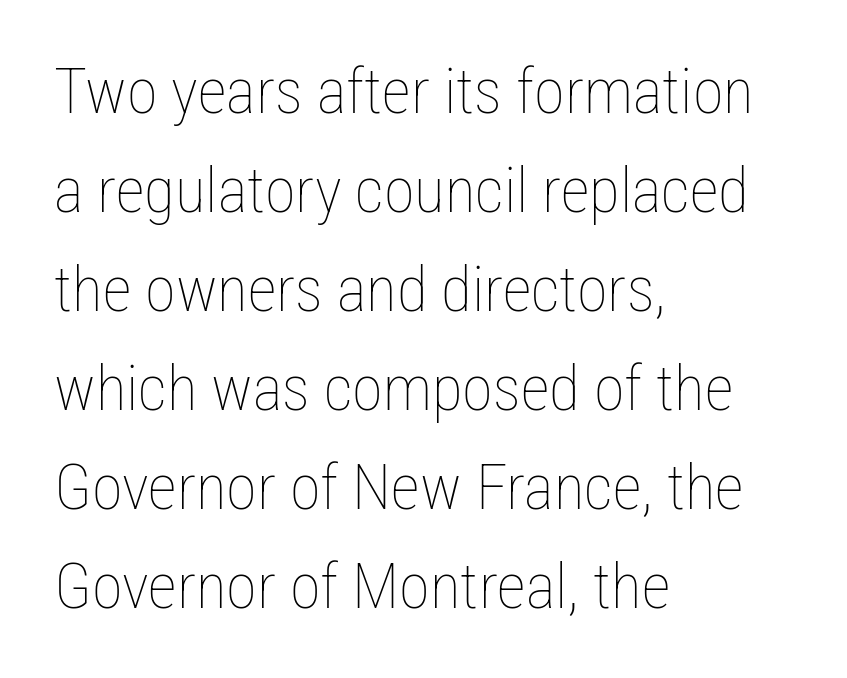
{"italic": "no", "bold": "no", "weight": "thin", "width": "condensed", "stroke_contrast": "low", "x_height": "medium", "monospaced": "no", "underline": "no", "align": "left", "line_spacing": "normal", "line_spacing_ratio": 1.57, "letter_spacing": "normal", "letter_spacing_em": 0.0, "glyph_px": 63}
